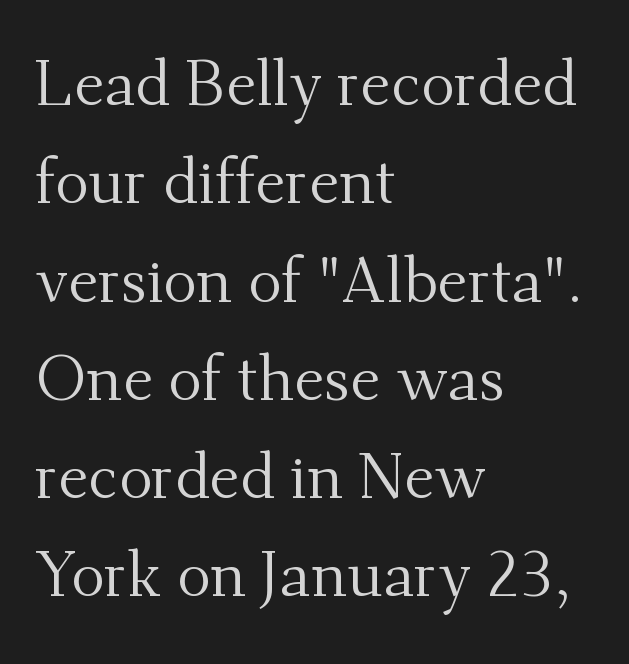
The image shows 63 px regular-weight serif type, upright; set left-aligned, normal line spacing (1.56x), normal letter spacing, not underlined; medium stroke contrast and a small x-height.
